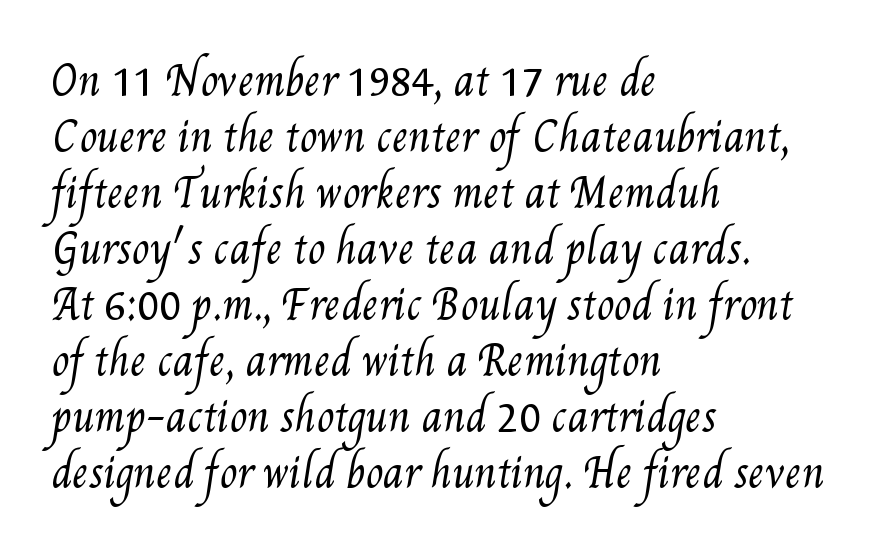
The block of text has a typical density, with ordinary space between rows. Spacing verdict: proportional, widths tailored to each character. Only glyphs here, with clear space below each row. Stems and bowls with no extra thickness — not bold.
